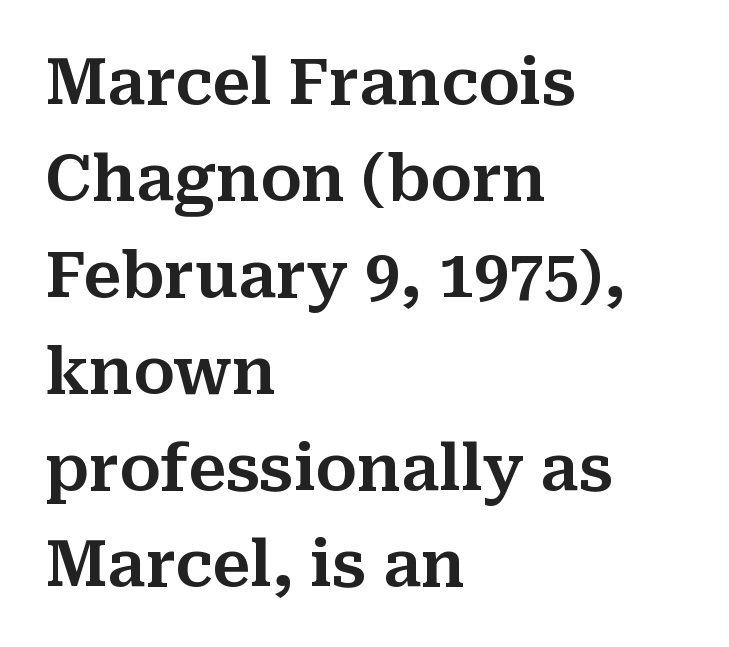
Q: Is the text italic (slanted)? A: No, it is upright.
Q: Is the typeface a serif or a sans-serif typeface? A: Serif.
Q: Is the text underlined? A: No.
Q: How is the paragraph aligned? A: Left-aligned.
Q: Is the spacing between letters normal or unusually wide? A: Normal.
Q: Is the spacing between lines tight, normal or loose? A: Normal.
Q: Width (condensed, normal, or wide)? A: Normal.
Q: Stroke contrast? A: Medium.
Q: x-height? A: Medium.
Q: Monospaced? A: No.
